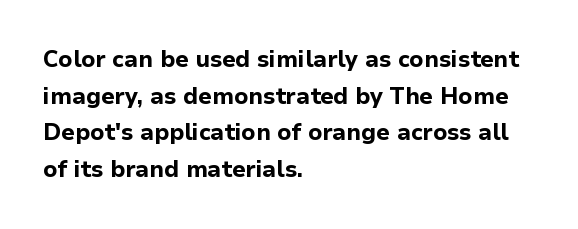
{"italic": "no", "bold": "yes", "underline": "no", "align": "left", "line_spacing": "normal", "line_spacing_ratio": 1.59, "letter_spacing": "normal", "letter_spacing_em": 0.0, "glyph_px": 23}
